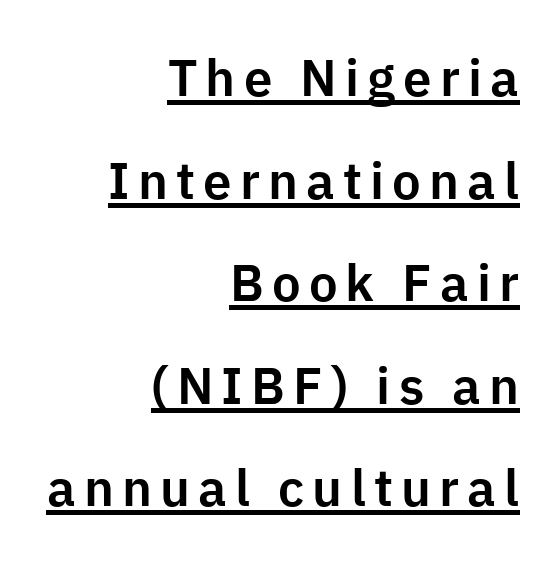
Successive baselines arrive slowly, with a big drop between each. One-word summary of the alignment: right. Glance below the letters and you will spot a drawn line. Ordinary non-slanted type is in use. A typesetter would label this face a sans. Spacing verdict: proportional, widths tailored to each character.
